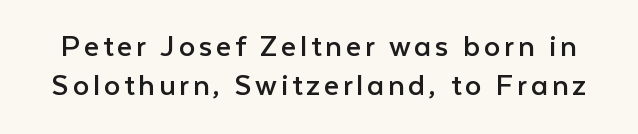
Q: Is the text bold? A: No.
Q: Is the text italic (slanted)? A: No, it is upright.
Q: Is the typeface a serif or a sans-serif typeface? A: Sans-serif.
Q: Is the text underlined? A: No.
Q: Width (condensed, normal, or wide)? A: Normal.
Q: Stroke contrast? A: Low.
Q: x-height? A: Medium.
Q: Monospaced? A: No.
